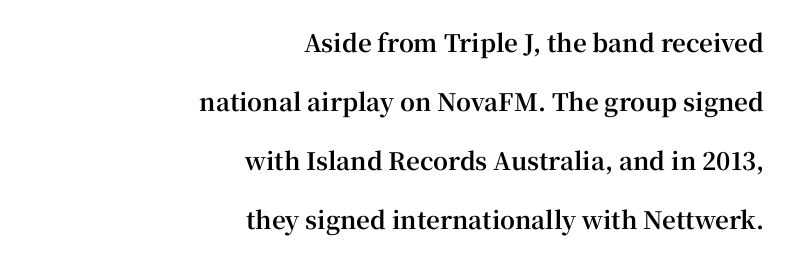
The image shows 24 px bold type, upright; set right-aligned, loose line spacing (2.46x), normal letter spacing, not underlined.
